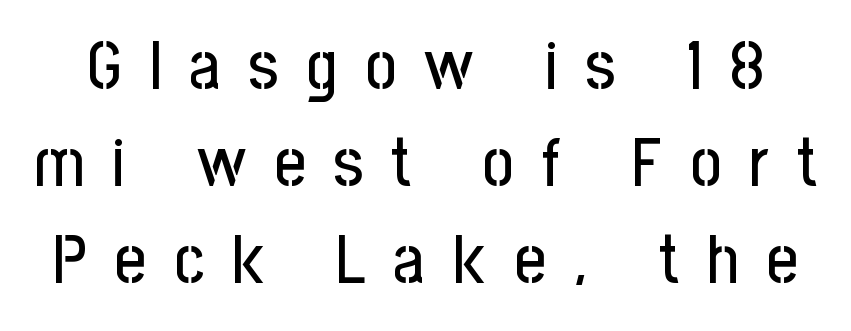
Q: Is the text italic (slanted)? A: No, it is upright.
Q: Is the typeface a serif or a sans-serif typeface? A: Sans-serif.
Q: Is the text underlined? A: No.
Q: Is the spacing between letters normal or unusually wide? A: Unusually wide.
Q: Is the spacing between lines tight, normal or loose? A: Normal.
Q: Width (condensed, normal, or wide)? A: Condensed.
Q: Stroke contrast? A: Low.
Q: x-height? A: Medium.
Q: Monospaced? A: No.
